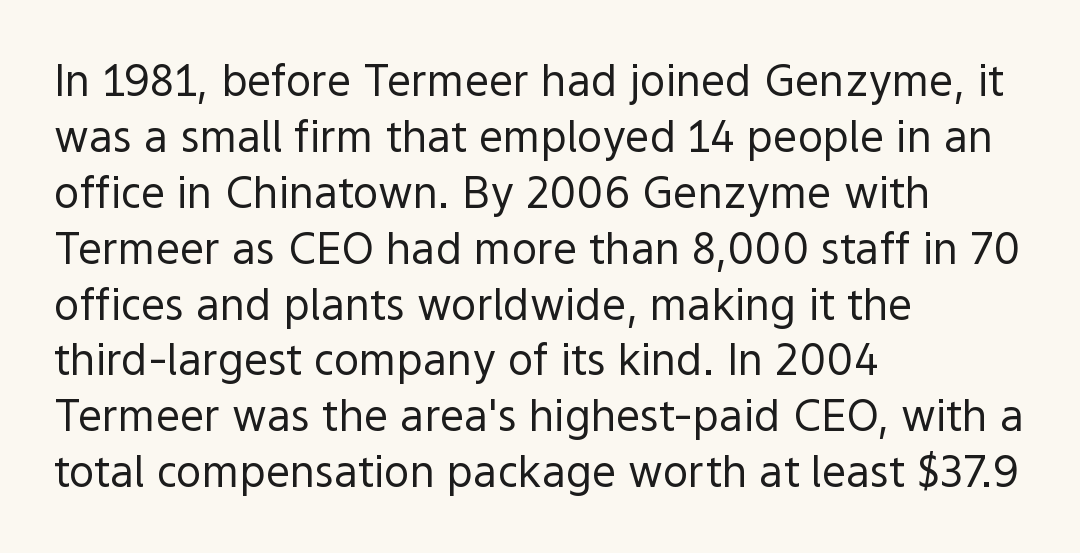
The image shows 43 px regular-weight sans-serif type, upright; set left-aligned, normal line spacing (1.3x), normal letter spacing, not underlined; a medium x-height.
